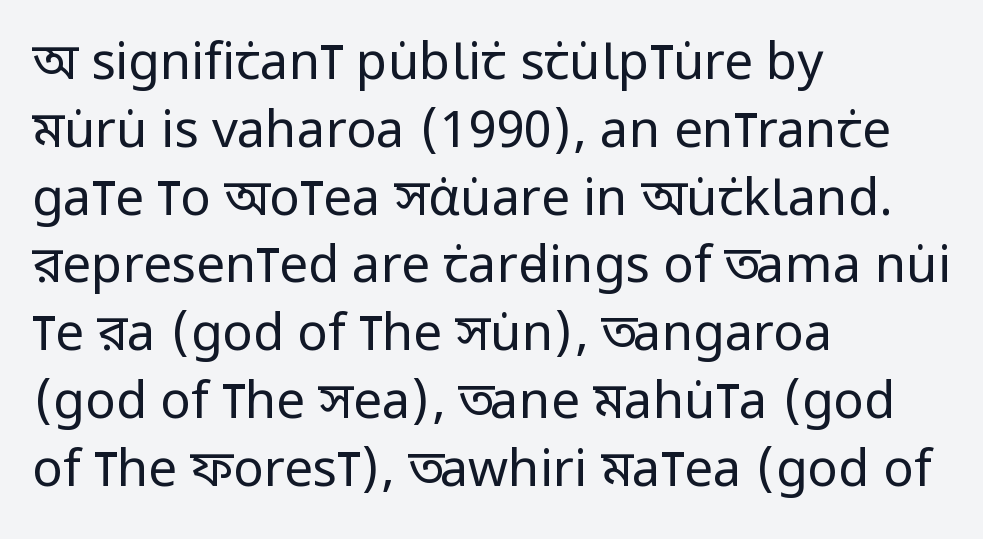
The image shows 51 px regular-weight, condensed sans-serif type, upright; set left-aligned, normal line spacing (1.33x), normal letter spacing, not underlined; low stroke contrast and a large x-height.
